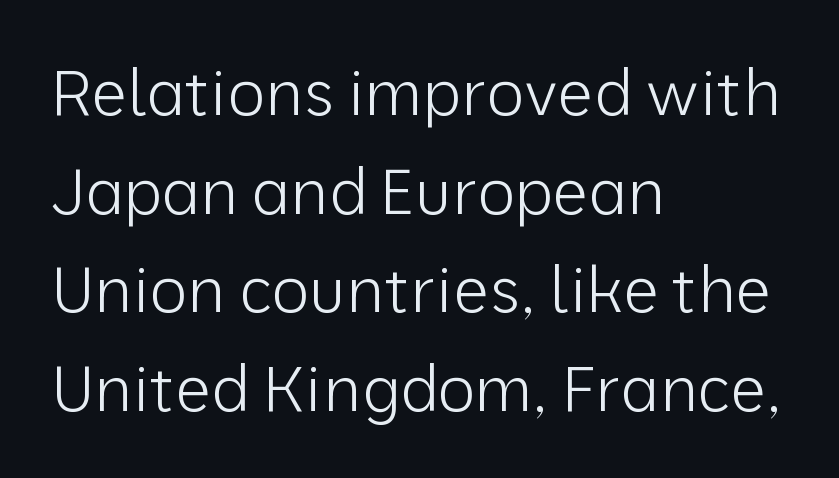
{"serif": "no", "italic": "no", "bold": "no", "weight": "light", "width": "normal", "stroke_contrast": "low", "x_height": "medium", "monospaced": "no", "underline": "no", "align": "left", "line_spacing": "normal", "line_spacing_ratio": 1.54, "letter_spacing": "normal", "letter_spacing_em": 0.0, "glyph_px": 64}
